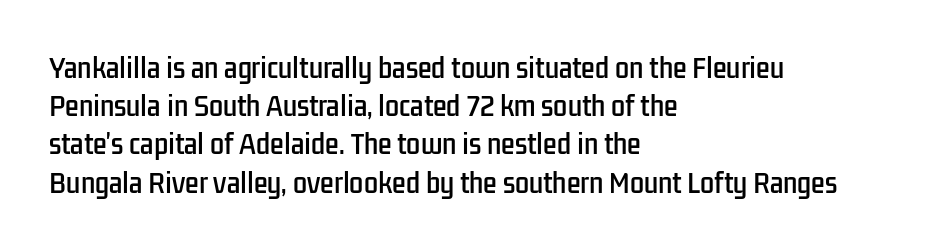
Descenders hang freely into open space. Teacher's note: observe the even left margin — that is flush-left alignment. The vertical gap from one line to the next is medium. If you drew a line through each stem, it would be perfectly vertical. The letters sit at their default tracking, neither squeezed nor spread.
